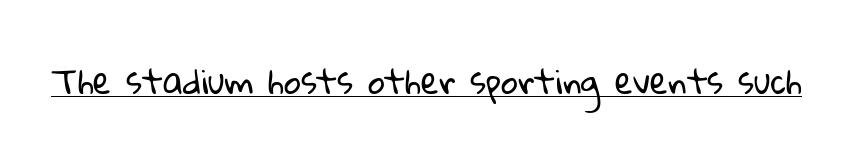
Q: Is the text bold? A: No.
Q: Is the typeface a serif or a sans-serif typeface? A: Sans-serif.
Q: Is the text underlined? A: Yes.
Q: Is the spacing between letters normal or unusually wide? A: Normal.
Q: Width (condensed, normal, or wide)? A: Normal.
Q: Stroke contrast? A: Low.
Q: x-height? A: Medium.
Q: Monospaced? A: No.
